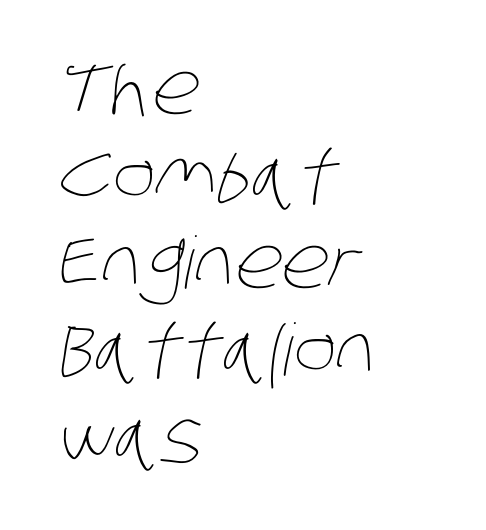
The image shows 72 px thin, condensed type; set left-aligned, line spacing 1.21x, normal letter spacing, not underlined; low stroke contrast and a large x-height.
